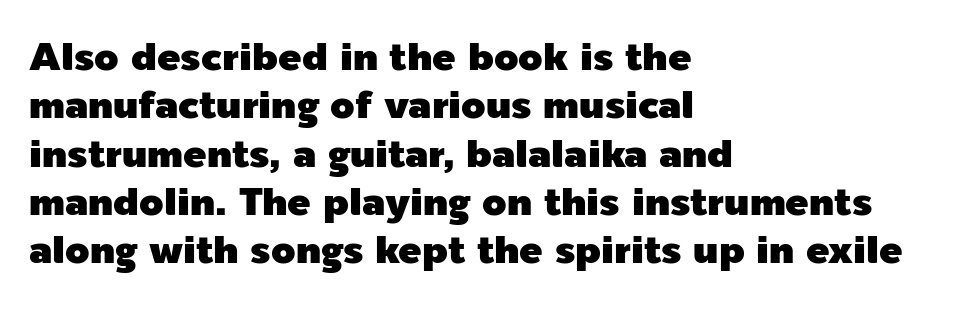
Q: Is the text italic (slanted)? A: No, it is upright.
Q: Is the typeface a serif or a sans-serif typeface? A: Sans-serif.
Q: Is the text underlined? A: No.
Q: How is the paragraph aligned? A: Left-aligned.
Q: Is the spacing between letters normal or unusually wide? A: Normal.
Q: Width (condensed, normal, or wide)? A: Normal.
Q: x-height? A: Medium.
Q: Monospaced? A: No.
